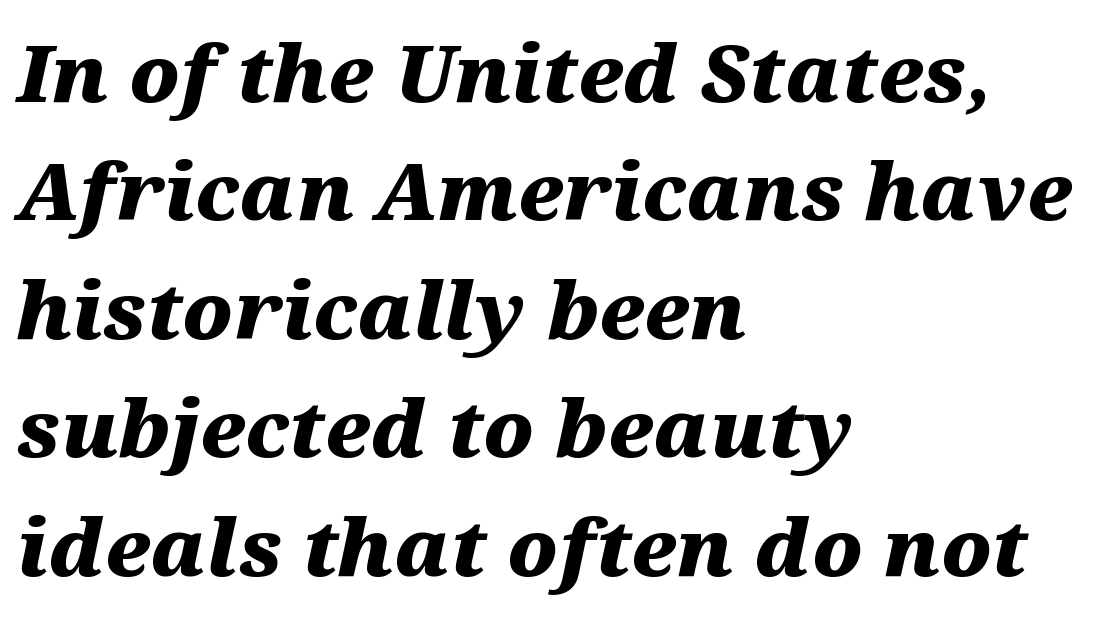
The image shows 79 px heavy, wide type, italic (leaning right); set left-aligned, normal line spacing (1.5x), normal letter spacing, not underlined; medium stroke contrast and a medium x-height.
